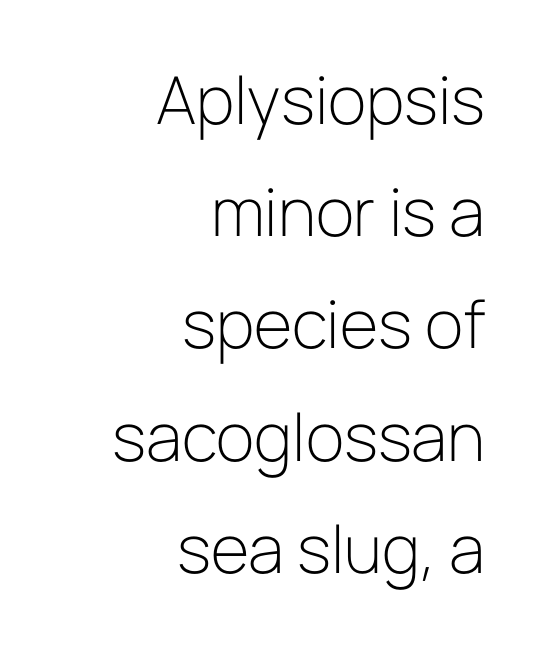
The image shows 66 px light sans-serif type, upright; set right-aligned, normal line spacing (1.7x), normal letter spacing, not underlined; low stroke contrast and a medium x-height.
